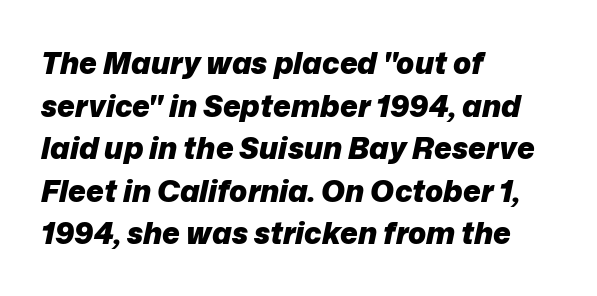
Q: Is the text bold? A: Yes.
Q: Is the text italic (slanted)? A: Yes, it leans right by about 12 degrees.
Q: Is the text underlined? A: No.
Q: How is the paragraph aligned? A: Left-aligned.
Q: Is the spacing between letters normal or unusually wide? A: Normal.
Q: Is the spacing between lines tight, normal or loose? A: Normal.
Q: Width (condensed, normal, or wide)? A: Normal.
Q: Stroke contrast? A: Low.
Q: x-height? A: Medium.
Q: Monospaced? A: No.
